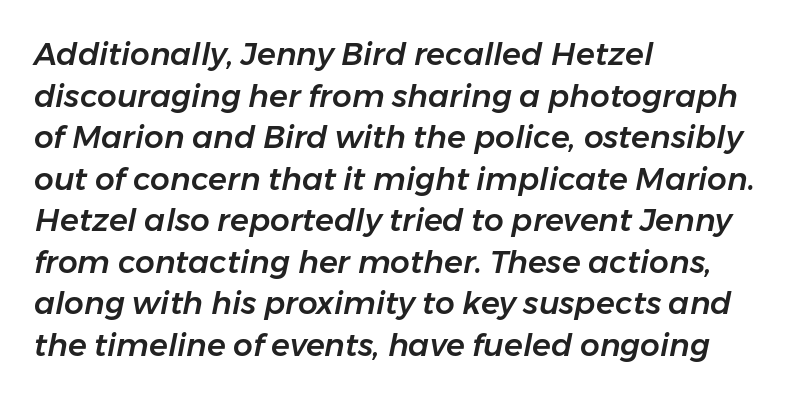
The image shows 31 px text type, italic (leaning right); set left-aligned, normal line spacing (1.34x), normal letter spacing, not underlined; low stroke contrast and a medium x-height.
